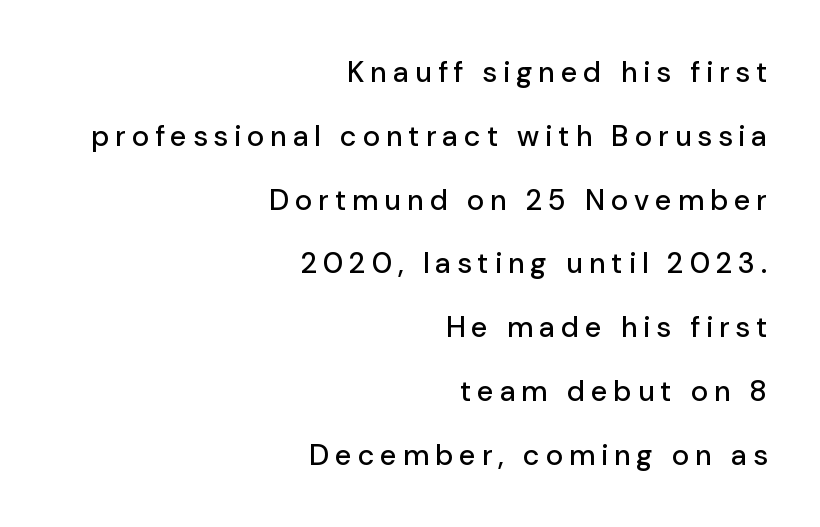
{"serif": "no", "italic": "no", "width": "normal", "stroke_contrast": "low", "x_height": "medium", "monospaced": "no", "underline": "no", "align": "right", "line_spacing": "loose", "line_spacing_ratio": 2.2, "letter_spacing": "wide", "letter_spacing_em": 0.21, "glyph_px": 29}
